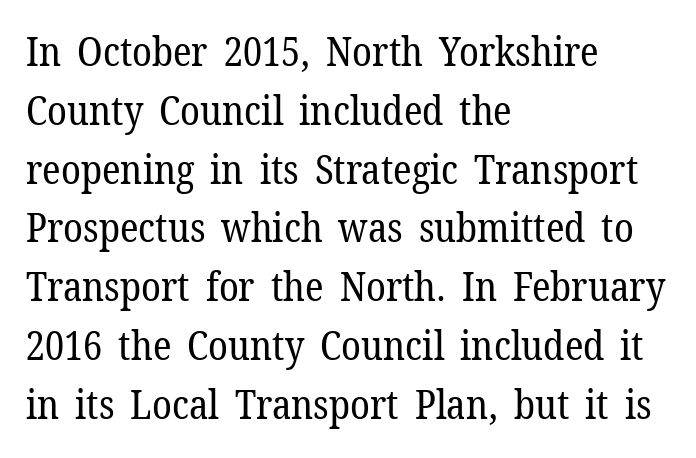
Leading: standard. The strokes carry an ordinary text weight at most. Proportional: the letters do not fall into vertical columns. Glance below the letters and you will spot only blank space.
